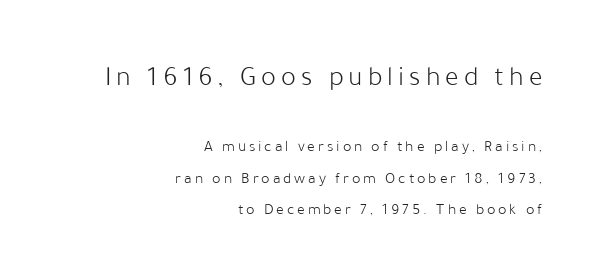
The image shows 28 px light sans-serif type, upright; set right-aligned, loose line spacing (1.98x), not underlined; the first (top) block is 1.75x larger; low stroke contrast and a medium x-height.
